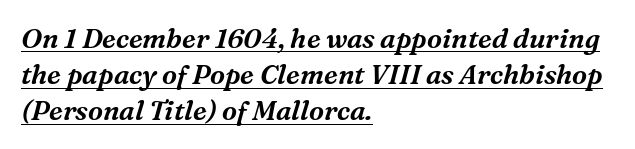
Is there an underline? Yes — a line sits under the letters. Posture: slanted. Visually the block forms a straight wall on the left and a jagged coastline on the right. In terms of leading, this rendering sits right in the middle. Inter-character spacing is left at the font's built-in metrics.
